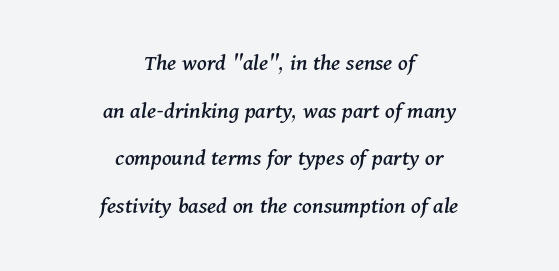
Q: Is the text italic (slanted)? A: Yes, it leans right by about 11 degrees.
Q: Is the text underlined? A: No.
Q: How is the paragraph aligned? A: Centered.
Q: Is the spacing between letters normal or unusually wide? A: Normal.
Q: Is the spacing between lines tight, normal or loose? A: Loose.
